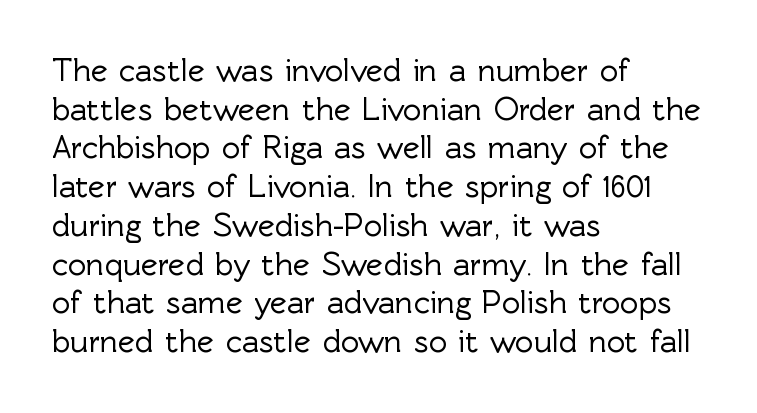
Q: Is the text italic (slanted)? A: No, it is upright.
Q: Is the typeface a serif or a sans-serif typeface? A: Sans-serif.
Q: Is the text underlined? A: No.
Q: How is the paragraph aligned? A: Left-aligned.
Q: Is the spacing between letters normal or unusually wide? A: Normal.
Q: Width (condensed, normal, or wide)? A: Normal.
Q: x-height? A: Medium.
Q: Monospaced? A: No.
